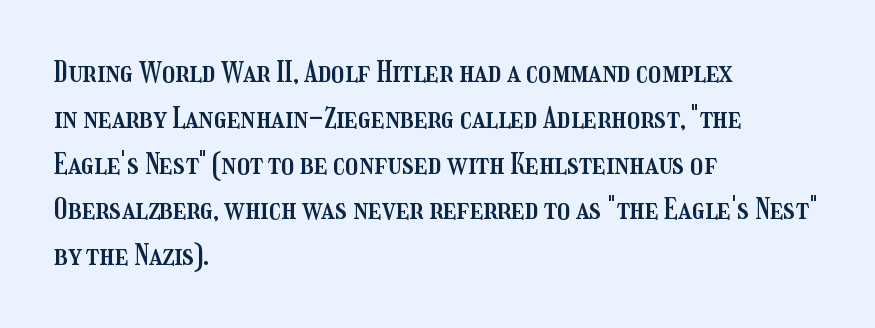
This sample has the flowing, uneven cadence of proportional lettering. Tracking here is standard; glyphs follow each other at the usual distance. Notice how the stems are strictly vertical — no italics here. A bare baseline throughout the passage. Alignment: flush left. The lines sit at an ordinary, default distance from one another.
